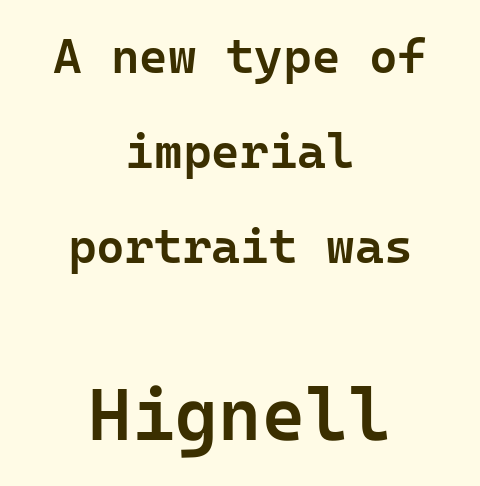
The image shows 74 px semibold sans-serif type, upright; set centered, loose line spacing (1.94x), normal letter spacing, not underlined; the second (bottom) block is 1.51x larger; low stroke contrast and a medium x-height.
